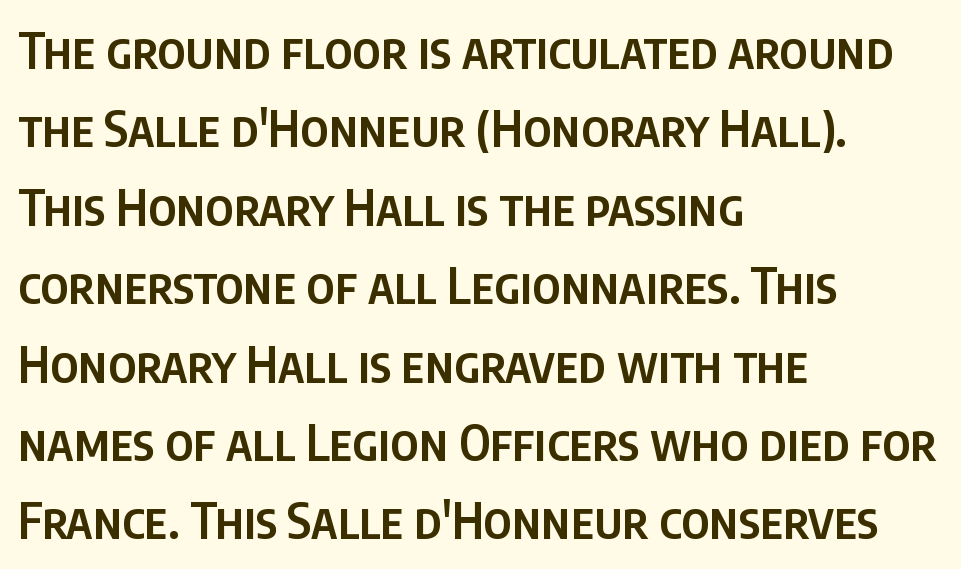
{"serif": "no", "italic": "no", "bold": "semi", "weight": "semibold", "width": "condensed", "stroke_contrast": "low", "x_height": "large", "monospaced": "no", "underline": "no", "align": "left", "line_spacing": "normal", "line_spacing_ratio": 1.6, "letter_spacing": "normal", "letter_spacing_em": 0.0, "glyph_px": 49}
